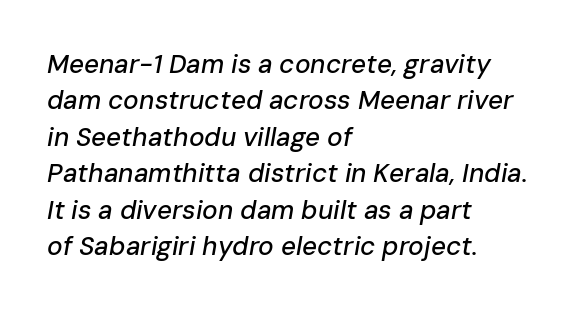
{"italic": "yes", "lean": "right", "slant_degrees": 10, "underline": "no", "align": "left", "line_spacing": "normal", "line_spacing_ratio": 1.4, "letter_spacing": "normal", "letter_spacing_em": 0.0, "glyph_px": 26}
